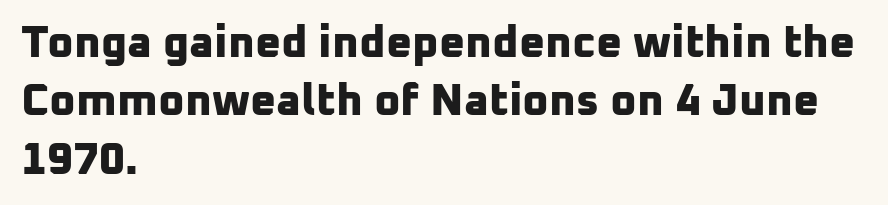
{"serif": "no", "bold": "yes", "weight": "bold", "width": "normal", "stroke_contrast": "low", "x_height": "medium", "monospaced": "no", "underline": "no", "align": "left", "line_spacing": "normal", "line_spacing_ratio": 1.3, "letter_spacing": "normal", "letter_spacing_em": 0.0, "glyph_px": 45}
